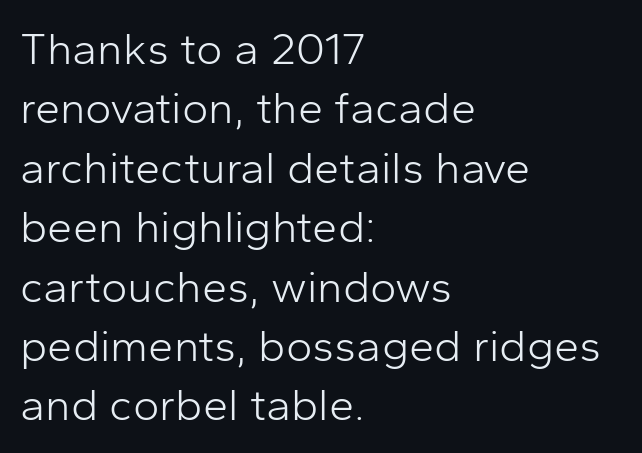
The image shows 45 px light sans-serif type, upright; set left-aligned, normal line spacing (1.32x), normal letter spacing, not underlined; low stroke contrast and a medium x-height.
